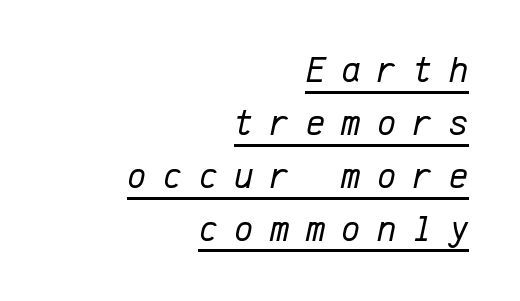
{"italic": "yes", "lean": "right", "slant_degrees": 12, "bold": "no", "weight": "regular", "width": "normal", "stroke_contrast": "low", "x_height": "medium", "monospaced": "yes", "underline": "yes", "align": "right", "line_spacing": "normal", "line_spacing_ratio": 1.43, "letter_spacing": "wide", "letter_spacing_em": 0.44, "glyph_px": 37}
